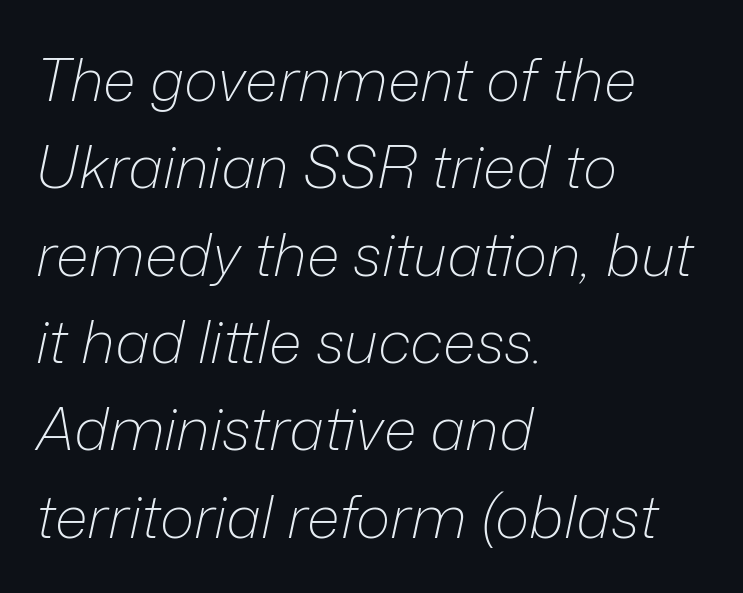
The image shows 59 px light type, italic (leaning right); set left-aligned, normal line spacing (1.48x), normal letter spacing, not underlined; low stroke contrast and a medium x-height.
